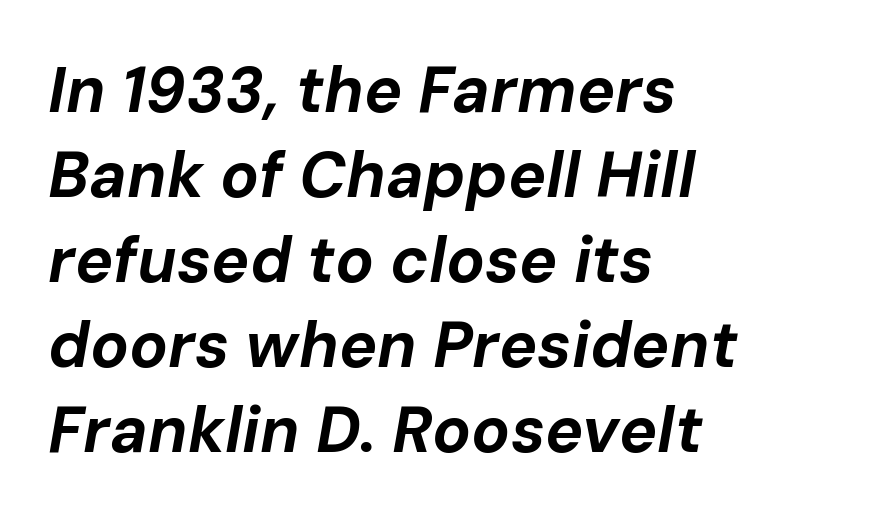
Q: Is the text bold? A: Yes.
Q: Is the text italic (slanted)? A: Yes, it leans right by about 10 degrees.
Q: Is the text underlined? A: No.
Q: How is the paragraph aligned? A: Left-aligned.
Q: Is the spacing between letters normal or unusually wide? A: Normal.
Q: Is the spacing between lines tight, normal or loose? A: Normal.
Q: Width (condensed, normal, or wide)? A: Normal.
Q: Stroke contrast? A: Low.
Q: x-height? A: Medium.
Q: Monospaced? A: No.
